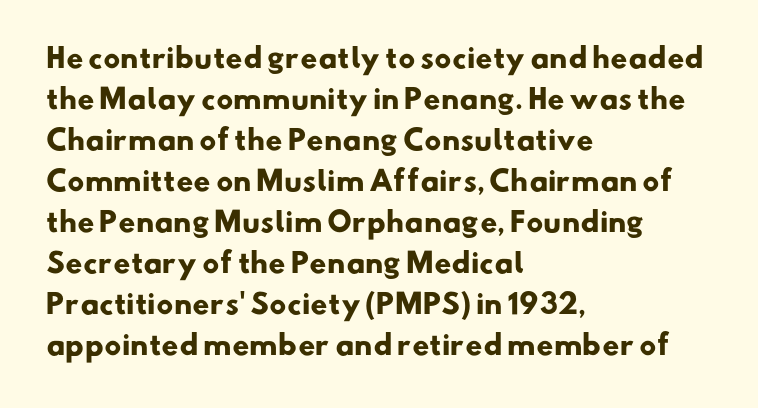
You could call the tracking neutral — neither tight nor loose. Bare-footed words on every line. Every row of glyphs begins at an identical x-position on the left. The vertical gap from one line to the next is medium. Caption: bold face, heavy strokes.
